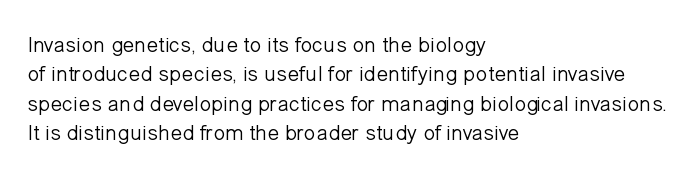
Caption: face not bold, strokes unweighted. Whoever set this chose a conventional vertical rhythm. This sample uses plain, unmodified letter spacing. The lettering stays uniformly vertical, giving the passage a roman look. Rule under the text: the space is simply empty.
